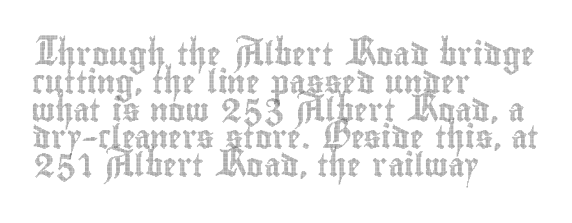
Here the glyphs are tracked normally, forming tight word shapes. The specimen omits any rule beneath the text block's lines. Vertical strokes here are truly vertical. The lines in this sample share a left origin and differ only in where they stop.
